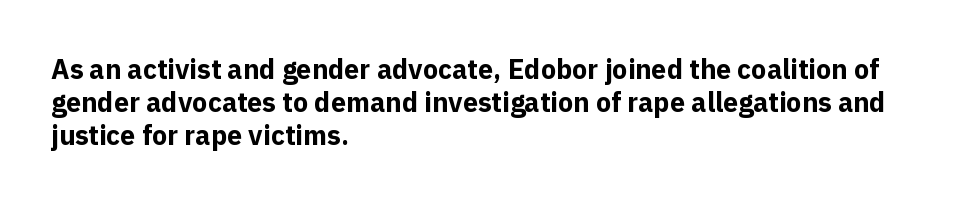
There is no visible air inserted between adjacent glyphs. In terms of weight, the rendering is a true, heavy bold. Visually the block forms a straight wall on the left and a jagged coastline on the right. Lines of text with bare space underneath. If you drew a line through each stem, it would be perfectly vertical.
